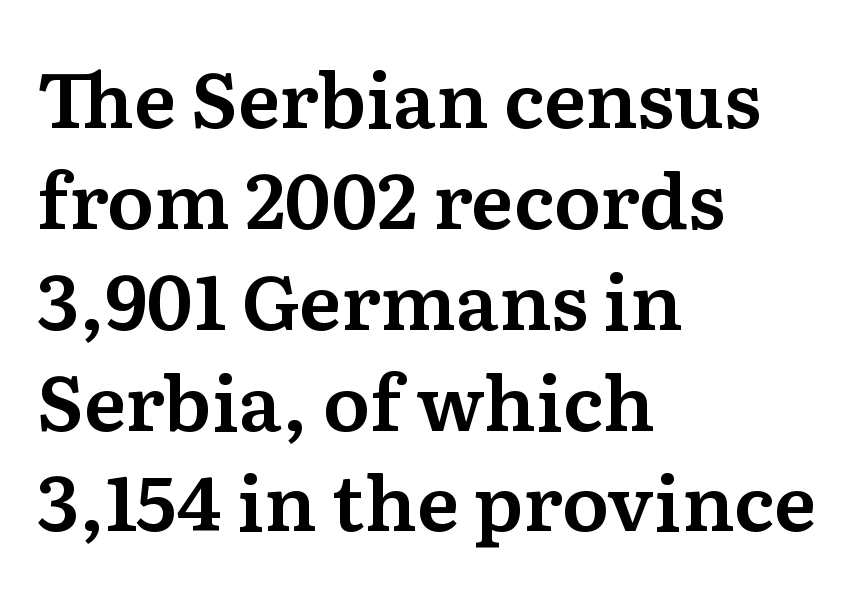
{"serif": "yes", "italic": "no", "width": "normal", "stroke_contrast": "medium", "x_height": "medium", "monospaced": "no", "underline": "no", "align": "left", "line_spacing": "normal", "line_spacing_ratio": 1.31, "letter_spacing": "normal", "letter_spacing_em": 0.0, "glyph_px": 77}
